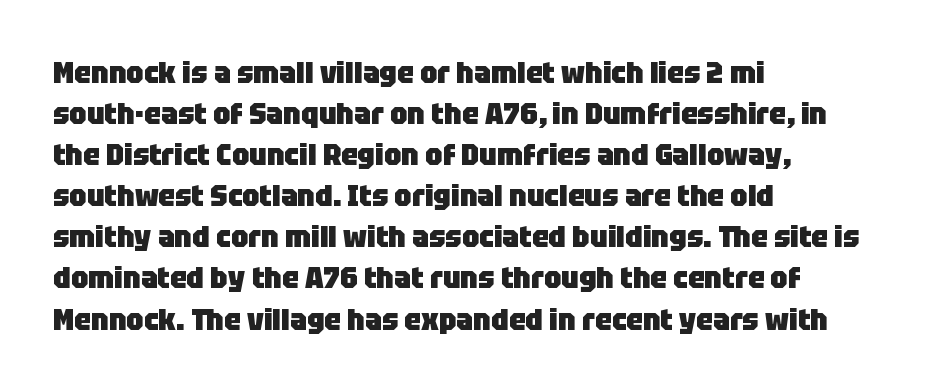
The image shows 30 px heavy sans-serif type, upright; set left-aligned, normal line spacing (1.37x), normal letter spacing, not underlined; low stroke contrast and a large x-height.
